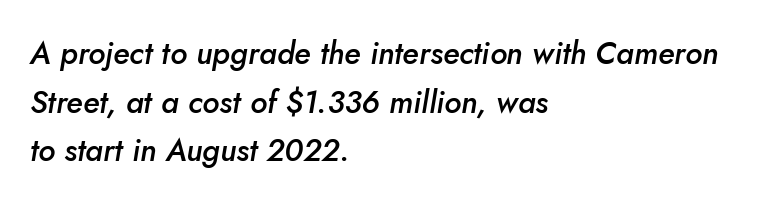
Q: Is the text bold? A: Semi-bold.
Q: Is the text italic (slanted)? A: Yes, it leans right by about 5 degrees.
Q: Is the text underlined? A: No.
Q: How is the paragraph aligned? A: Left-aligned.
Q: Is the spacing between letters normal or unusually wide? A: Normal.
Q: Is the spacing between lines tight, normal or loose? A: Normal.
Q: Width (condensed, normal, or wide)? A: Normal.
Q: Stroke contrast? A: Low.
Q: x-height? A: Small.
Q: Monospaced? A: No.
